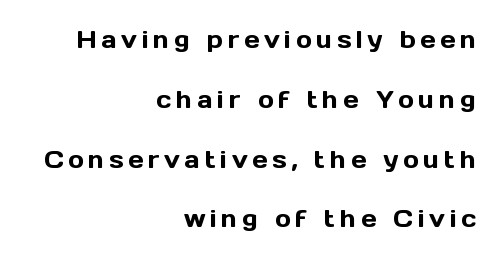
The image shows 24 px text type, upright; set right-aligned, loose line spacing (2.49x), not underlined.
